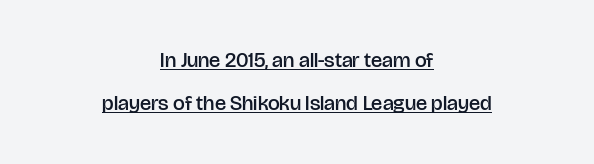
The image shows 21 px text type, upright; set centered, loose line spacing (2.06x), normal letter spacing, underlined.
